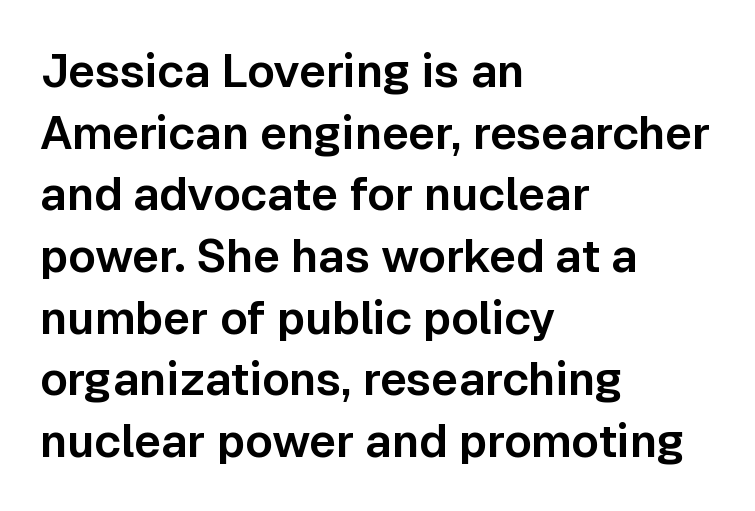
Designer's note — italics off, roman on. The glyphs in this specimen are sans serif. The strip under each line holds only bare page. Normally led — the rows are evenly, conventionally spaced.
